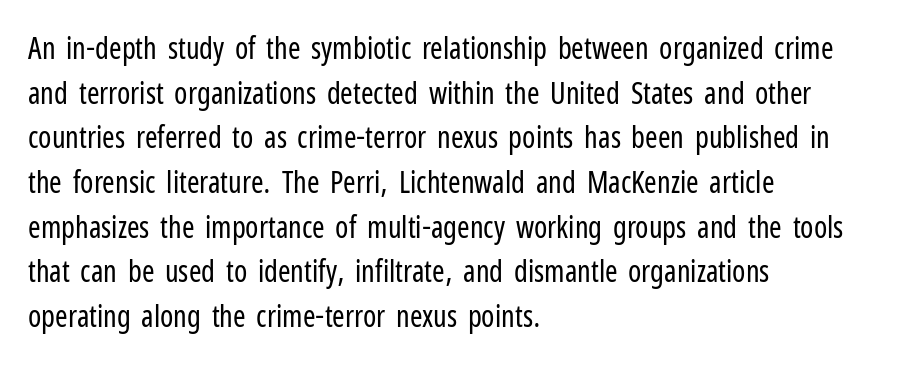
{"serif": "no", "italic": "no", "bold": "no", "weight": "regular", "width": "condensed", "stroke_contrast": "low", "x_height": "medium", "monospaced": "no", "underline": "no", "align": "left", "line_spacing": "normal", "line_spacing_ratio": 1.49, "letter_spacing": "normal", "letter_spacing_em": 0.0, "glyph_px": 30}
